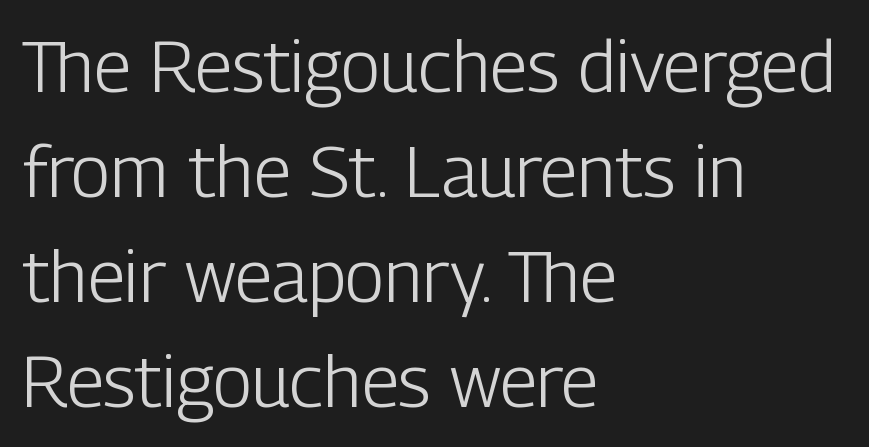
Q: Is the text bold? A: No.
Q: Is the text italic (slanted)? A: No, it is upright.
Q: Is the typeface a serif or a sans-serif typeface? A: Sans-serif.
Q: Is the text underlined? A: No.
Q: How is the paragraph aligned? A: Left-aligned.
Q: Is the spacing between letters normal or unusually wide? A: Normal.
Q: Is the spacing between lines tight, normal or loose? A: Normal.
Q: Width (condensed, normal, or wide)? A: Condensed.
Q: Stroke contrast? A: Low.
Q: x-height? A: Medium.
Q: Monospaced? A: No.
